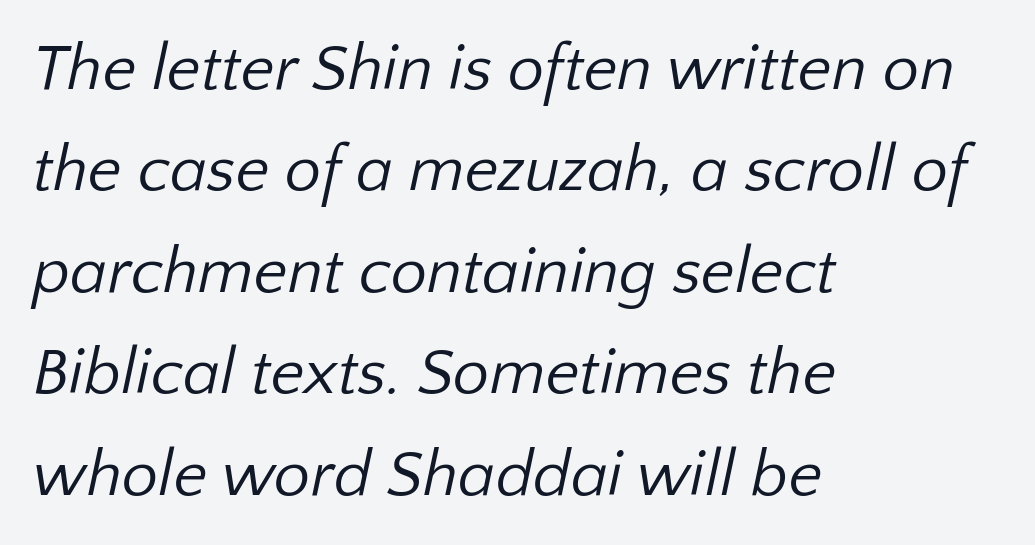
Descender tails drop into unmarked territory. Quick note: interline space is typical. Examine the stroke ends and you'll find no serifs. A typesetter would call this proportional, since set widths differ per character. Students, note that the glyphs here touch the page at normal intervals.
